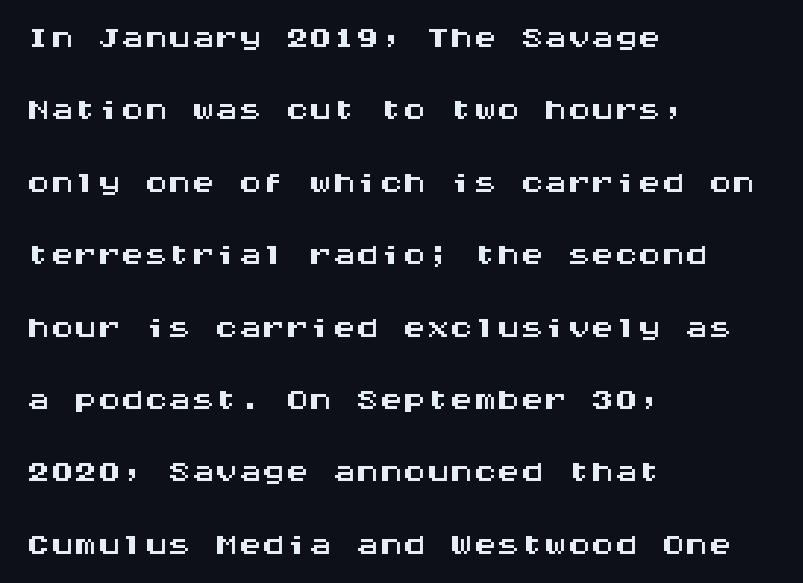
{"serif": "no", "italic": "no", "width": "wide", "stroke_contrast": "medium", "x_height": "large", "monospaced": "yes", "underline": "no", "align": "left", "line_spacing": "normal", "line_spacing_ratio": 1.54, "letter_spacing": "normal", "letter_spacing_em": 0.0, "glyph_px": 47}
